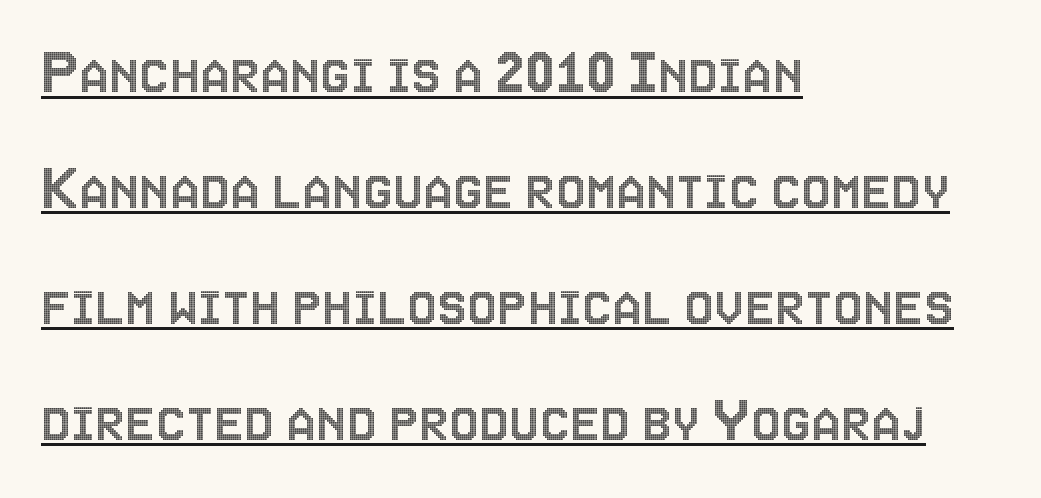
The image shows 67 px condensed type, upright; set left-aligned, line spacing 1.73x, normal letter spacing, underlined; a large x-height.
